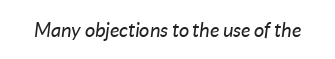
The horizontal fit of the characters is conventional and even. Rule under the text: the space is simply empty. If you drew a line through each stem, it would be angled. On a weight scale, this lands at 450 or below.
